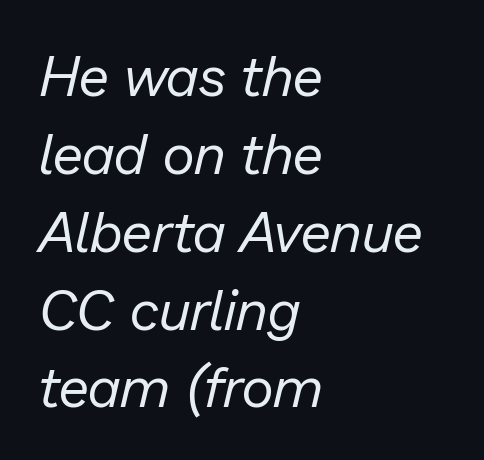
Q: Is the text bold? A: No.
Q: Is the text italic (slanted)? A: Yes, it leans right by about 13 degrees.
Q: Is the text underlined? A: No.
Q: How is the paragraph aligned? A: Left-aligned.
Q: Is the spacing between letters normal or unusually wide? A: Normal.
Q: Is the spacing between lines tight, normal or loose? A: Normal.
Q: Width (condensed, normal, or wide)? A: Normal.
Q: Stroke contrast? A: Low.
Q: x-height? A: Medium.
Q: Monospaced? A: No.
